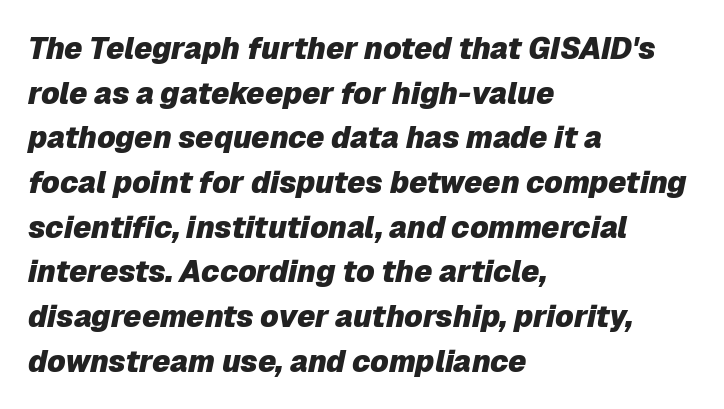
Looks like regular typesetting: each glyph gets only the width it needs. These lines carry a lot of weight — the face is fully bold. Bare-footed words on every line. The rendering uses a moderate line-height, typical for paragraphs.
